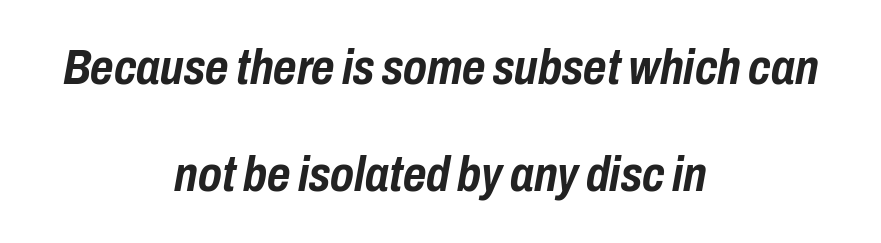
Is this a fixed-width face? No — the glyphs have proportional, varying widths. The whole block is typeset with a tilt. Reading down the column, the eye jumps a long way to each next line. The tracking reads as untouched default to a designer's eye.
